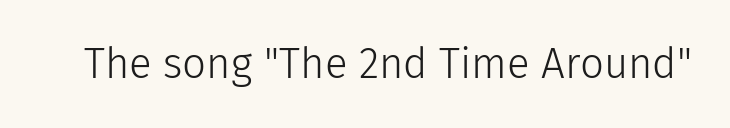
{"serif": "no", "italic": "no", "bold": "no", "weight": "light", "width": "normal", "stroke_contrast": "low", "x_height": "medium", "monospaced": "no", "underline": "no", "letter_spacing": "normal", "letter_spacing_em": 0.0, "glyph_px": 42}
